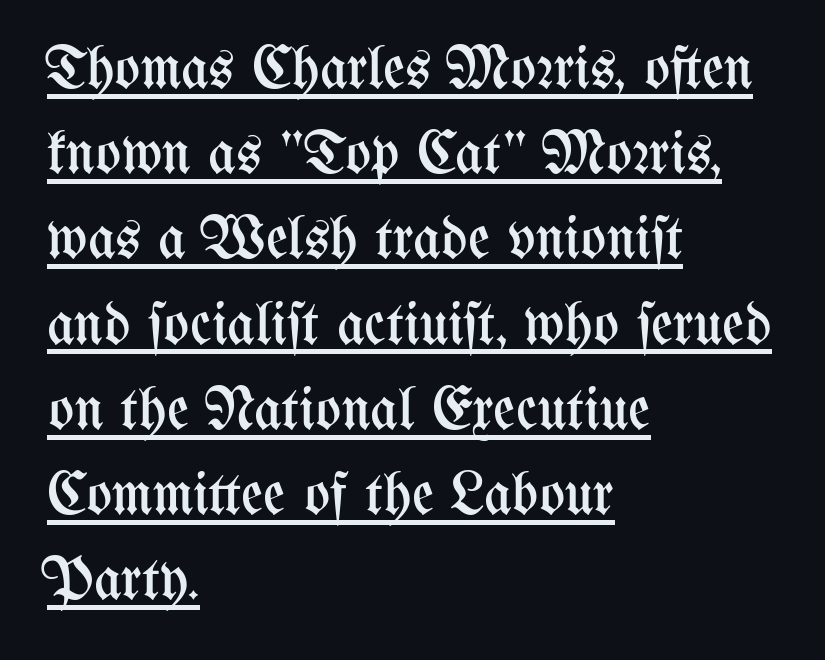
The rendering uses a moderate line-height, typical for paragraphs. Is there an underline? Yes — a line sits under the letters. Stroke mass is kept to a normal reading level or below. Here the glyphs are tracked normally, forming tight word shapes. This sample is left-justified, so line endings fall wherever the words run out. The rendering uses natural spacing where letterforms have individual widths.
